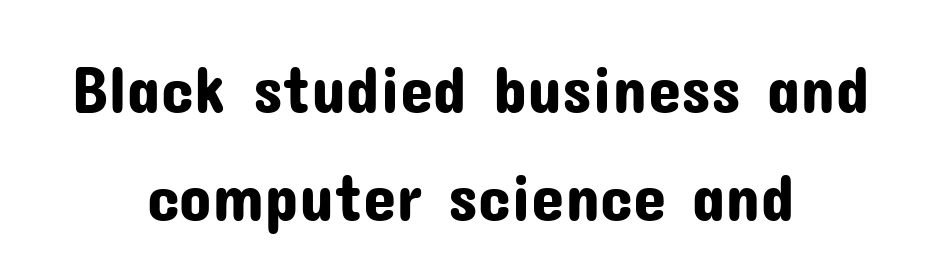
The image shows 67 px sans-serif type, upright; set centered, normal line spacing (1.61x), normal letter spacing, not underlined; low stroke contrast and a medium x-height.
